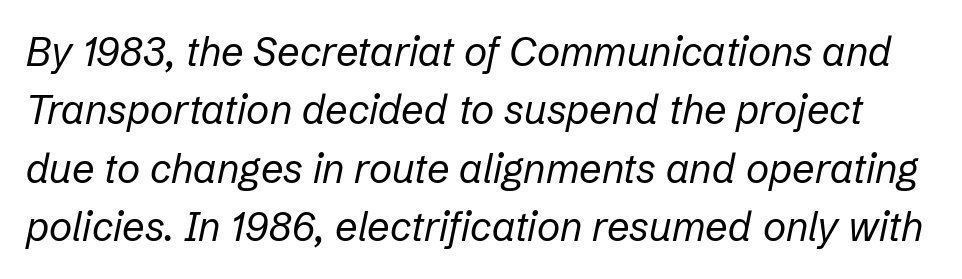
{"italic": "yes", "lean": "right", "slant_degrees": 12, "bold": "no", "weight": "regular", "width": "normal", "stroke_contrast": "low", "x_height": "medium", "monospaced": "no", "underline": "no", "line_spacing": "normal", "line_spacing_ratio": 1.46, "letter_spacing": "normal", "letter_spacing_em": 0.0, "glyph_px": 40}
